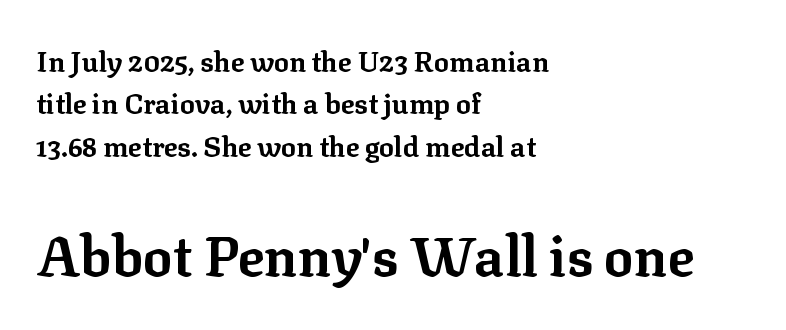
Q: Is the text bold? A: Yes.
Q: Is the text italic (slanted)? A: No, it is upright.
Q: Is the typeface a serif or a sans-serif typeface? A: Serif.
Q: Is the text underlined? A: No.
Q: How is the paragraph aligned? A: Left-aligned.
Q: Is the spacing between letters normal or unusually wide? A: Normal.
Q: Is the spacing between lines tight, normal or loose? A: Normal.
Q: Which block of text is set in a larger size, the first (top) or the second (bottom)? A: The second (bottom) one.
Q: Width (condensed, normal, or wide)? A: Normal.
Q: Stroke contrast? A: Low.
Q: x-height? A: Medium.
Q: Monospaced? A: No.
